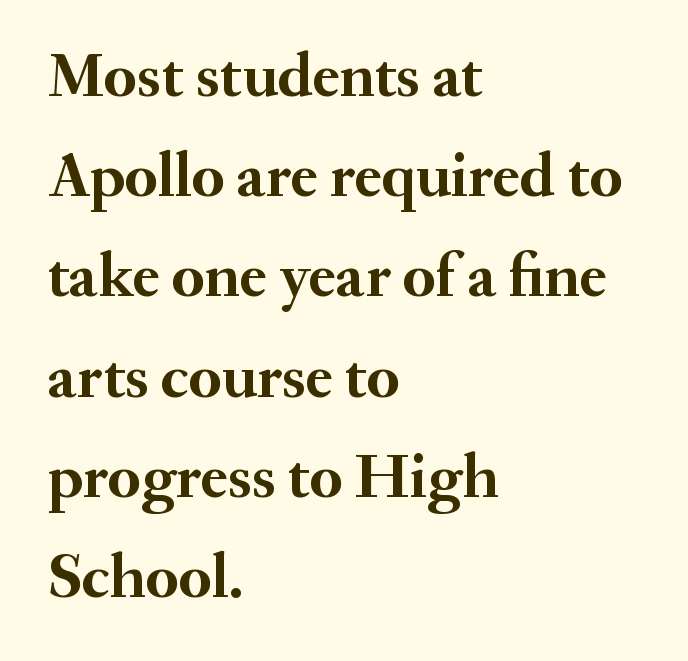
Q: Is the text bold? A: Yes.
Q: Is the text italic (slanted)? A: No, it is upright.
Q: Is the typeface a serif or a sans-serif typeface? A: Serif.
Q: Is the text underlined? A: No.
Q: How is the paragraph aligned? A: Left-aligned.
Q: Is the spacing between letters normal or unusually wide? A: Normal.
Q: Is the spacing between lines tight, normal or loose? A: Normal.
Q: Width (condensed, normal, or wide)? A: Normal.
Q: Stroke contrast? A: Medium.
Q: x-height? A: Small.
Q: Monospaced? A: No.
